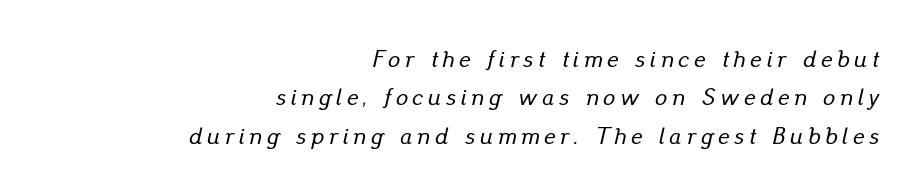
The image shows 24 px text type, italic (leaning right); set right-aligned, normal line spacing (1.6x), unusually wide letter spacing (+0.2 em), not underlined.
